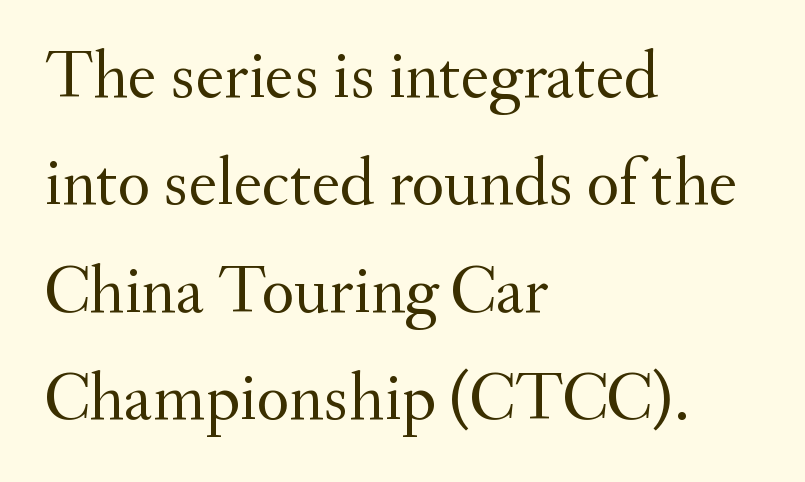
The image shows 68 px regular-weight serif type, upright; set left-aligned, normal line spacing (1.58x), normal letter spacing, not underlined; medium stroke contrast and a small x-height.
